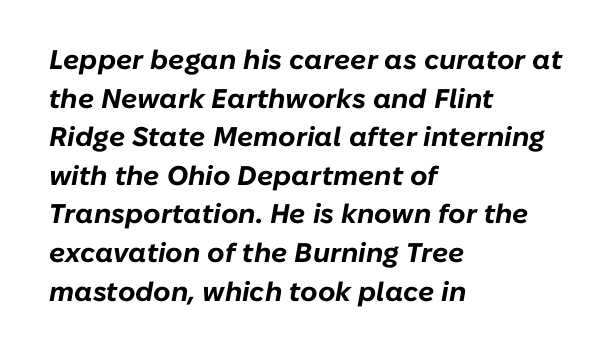
Q: Is the text bold? A: Yes.
Q: Is the text italic (slanted)? A: Yes, it leans right by about 10 degrees.
Q: Is the text underlined? A: No.
Q: How is the paragraph aligned? A: Left-aligned.
Q: Is the spacing between letters normal or unusually wide? A: Normal.
Q: Is the spacing between lines tight, normal or loose? A: Normal.
